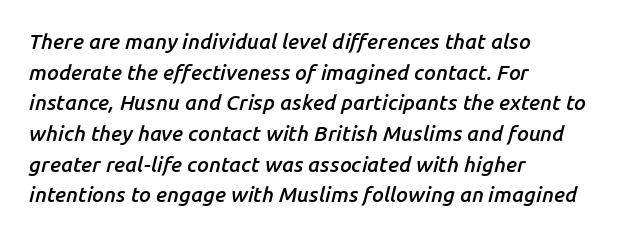
Italic: yes, the glyphs are oblique. Left-aligned paragraph, ragged on the right. Vertically, the passage feels balanced, rows spaced as you'd expect. These lines carry some extra weight — a demibold, not a full bold.
